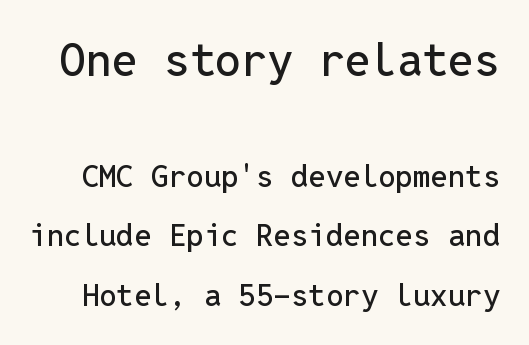
Q: Is the text italic (slanted)? A: No, it is upright.
Q: Is the typeface a serif or a sans-serif typeface? A: Sans-serif.
Q: Is the text underlined? A: No.
Q: Is the spacing between letters normal or unusually wide? A: Normal.
Q: Is the spacing between lines tight, normal or loose? A: Loose.
Q: Which block of text is set in a larger size, the first (top) or the second (bottom)? A: The first (top) one.
Q: Width (condensed, normal, or wide)? A: Normal.
Q: Stroke contrast? A: Low.
Q: x-height? A: Medium.
Q: Monospaced? A: Yes.
